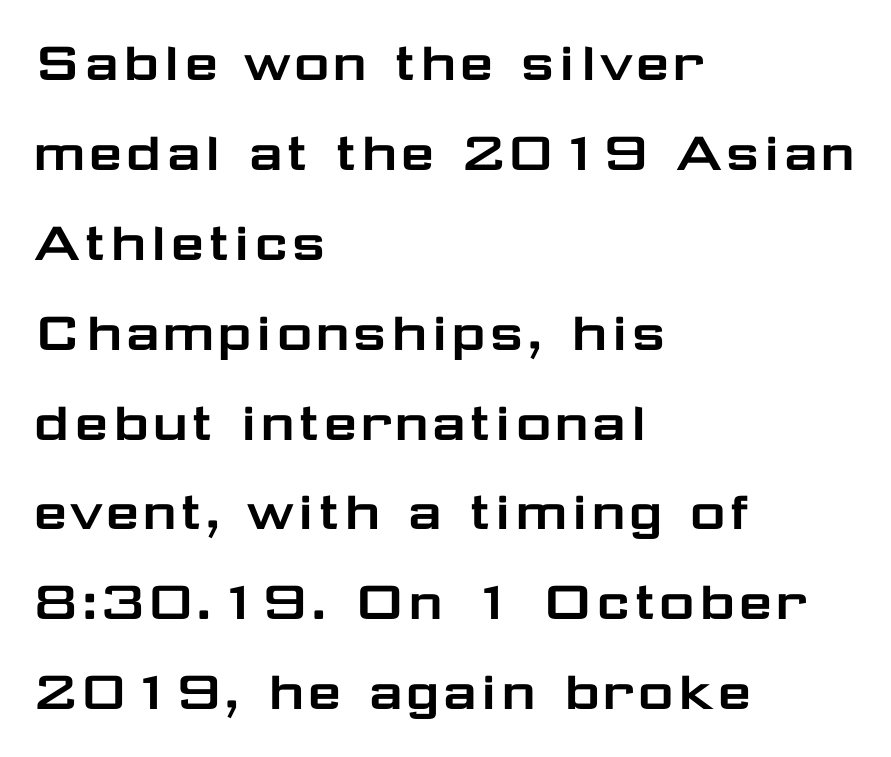
Q: Is the text italic (slanted)? A: No, it is upright.
Q: Is the typeface a serif or a sans-serif typeface? A: Sans-serif.
Q: Is the text underlined? A: No.
Q: How is the paragraph aligned? A: Left-aligned.
Q: Is the spacing between letters normal or unusually wide? A: Normal.
Q: Is the spacing between lines tight, normal or loose? A: Normal.
Q: Width (condensed, normal, or wide)? A: Wide.
Q: Stroke contrast? A: Low.
Q: x-height? A: Medium.
Q: Monospaced? A: No.
